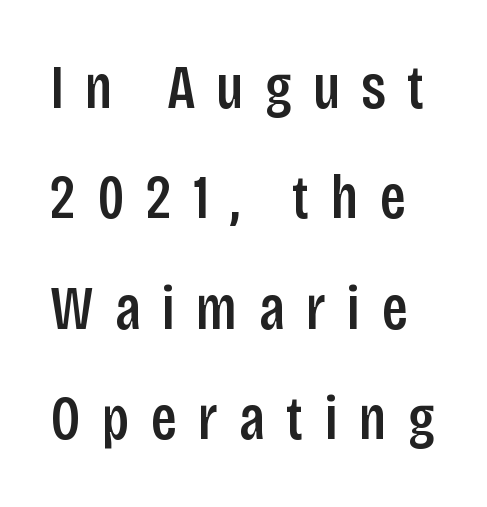
Q: Is the text bold? A: Semi-bold.
Q: Is the text italic (slanted)? A: No, it is upright.
Q: Is the typeface a serif or a sans-serif typeface? A: Sans-serif.
Q: Is the text underlined? A: No.
Q: Is the spacing between letters normal or unusually wide? A: Unusually wide.
Q: Width (condensed, normal, or wide)? A: Condensed.
Q: Stroke contrast? A: Low.
Q: x-height? A: Large.
Q: Monospaced? A: No.
